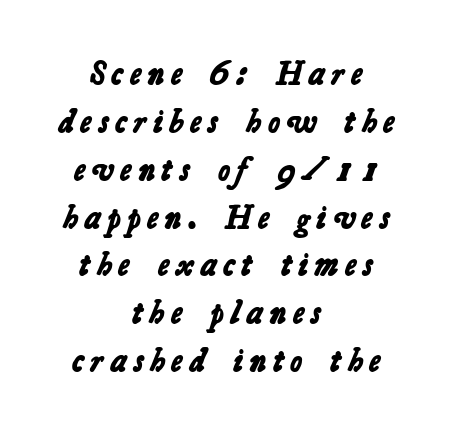
Plenty of ink on the page — the face is bold. The passage is arranged like a title page — every line centered. Character widths vary here, with narrow letters taking less room than wide ones. A clean baseline with only descenders dipping below it. Look at the bottom of the vertical strokes: they stop flat, with no serifs. Is there much room between lines? A standard amount, neither cramped nor airy.
